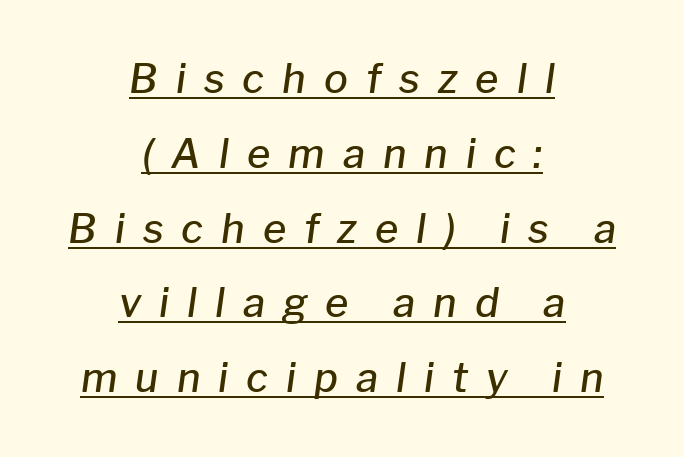
The image shows 40 px semibold type, italic (leaning right); set centered, line spacing 1.87x, unusually wide letter spacing (+0.45 em), underlined; low stroke contrast and a medium x-height.
